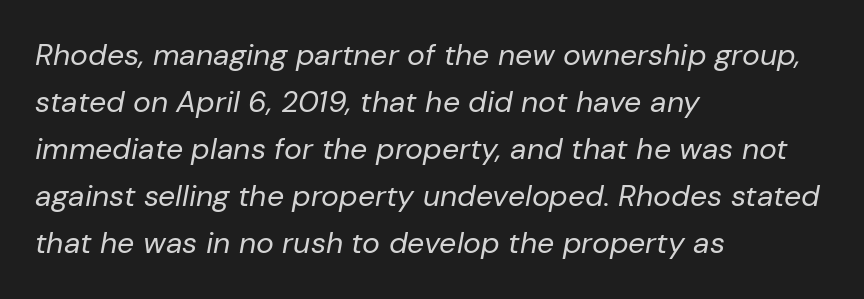
The whole block is typeset with a tilt. The ragged edge is on the right, which tells us the setting is flush left. Look at the tracking — it's just the regular setting, nothing added. Each letter keeps its own natural width here, so spacing adapts to shape.
